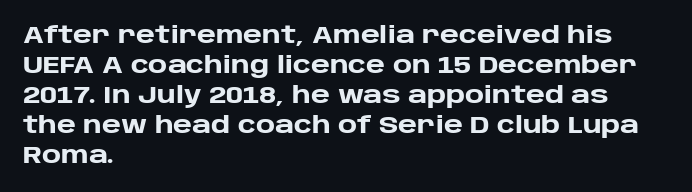
Q: Is the text bold? A: Yes.
Q: Is the text italic (slanted)? A: No, it is upright.
Q: Is the text underlined? A: No.
Q: How is the paragraph aligned? A: Left-aligned.
Q: Is the spacing between letters normal or unusually wide? A: Normal.
Q: Is the spacing between lines tight, normal or loose? A: Normal.
